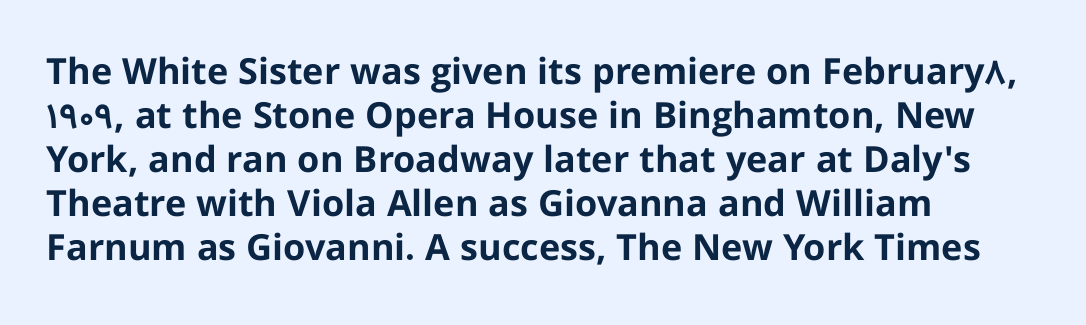
Every letter is thick-stroked: bold, no question. Visually the block forms a straight wall on the left and a jagged coastline on the right. Posture: vertical. The passage shown is typed in a proportional face where columns would drift. Look at the tracking — it's just the regular setting, nothing added.
